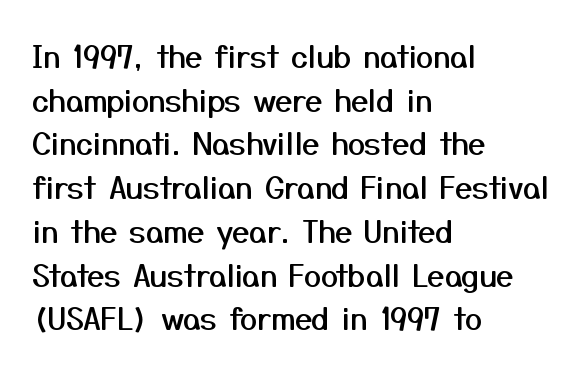
{"serif": "no", "italic": "no", "width": "normal", "stroke_contrast": "medium", "x_height": "medium", "monospaced": "no", "underline": "no", "align": "left", "line_spacing": "normal", "line_spacing_ratio": 1.41, "letter_spacing": "normal", "letter_spacing_em": 0.0, "glyph_px": 31}
